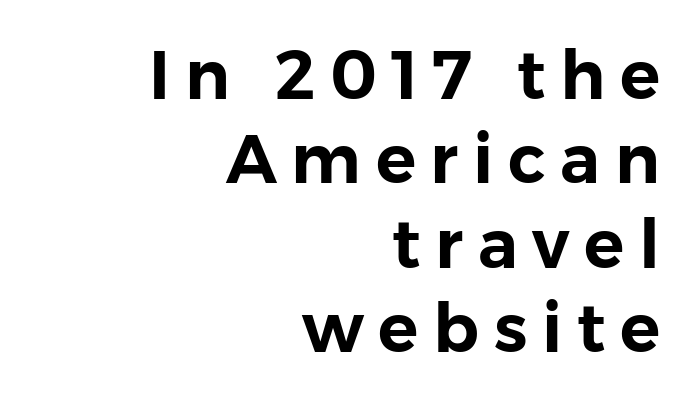
Q: Is the text italic (slanted)? A: No, it is upright.
Q: Is the typeface a serif or a sans-serif typeface? A: Sans-serif.
Q: Is the text underlined? A: No.
Q: How is the paragraph aligned? A: Right-aligned.
Q: Is the spacing between letters normal or unusually wide? A: Unusually wide.
Q: Is the spacing between lines tight, normal or loose? A: Normal.
Q: Width (condensed, normal, or wide)? A: Normal.
Q: Stroke contrast? A: Low.
Q: x-height? A: Medium.
Q: Monospaced? A: No.
